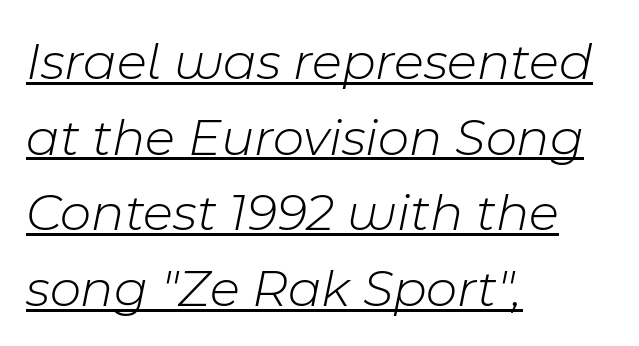
Decoration check: the copy is underlined. What's the leading like? Ordinary, nothing unusual. This reads as an unemphasized weight, regular at the heaviest. The rag falls on the right side of this text block.
